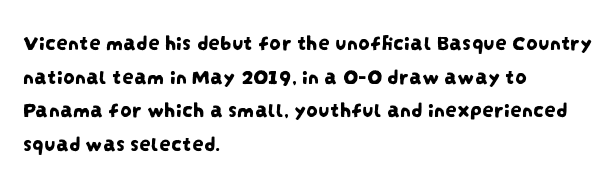
The image shows 23 px text type; set left-aligned, normal line spacing (1.46x), normal letter spacing, not underlined.
